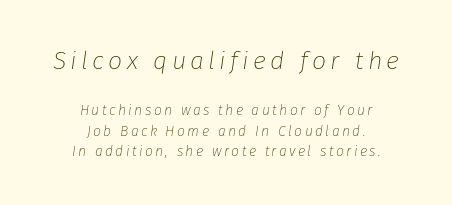
The image shows 25 px text type, italic (leaning right); set centered, normal line spacing (1.45x), not underlined; the first (top) block is 1.79x larger.
